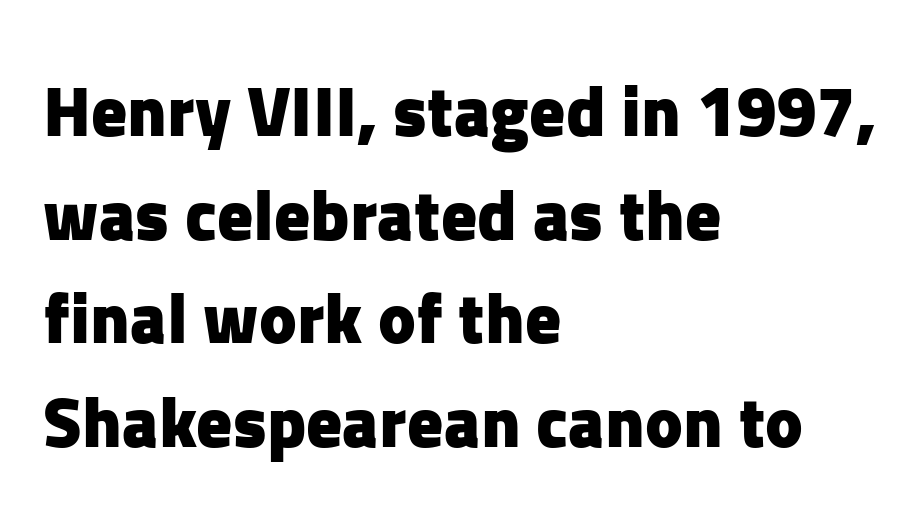
Q: Is the text bold? A: Yes.
Q: Is the text italic (slanted)? A: No, it is upright.
Q: Is the typeface a serif or a sans-serif typeface? A: Sans-serif.
Q: Is the text underlined? A: No.
Q: How is the paragraph aligned? A: Left-aligned.
Q: Is the spacing between letters normal or unusually wide? A: Normal.
Q: Is the spacing between lines tight, normal or loose? A: Normal.
Q: Width (condensed, normal, or wide)? A: Normal.
Q: Stroke contrast? A: Low.
Q: x-height? A: Medium.
Q: Monospaced? A: No.
